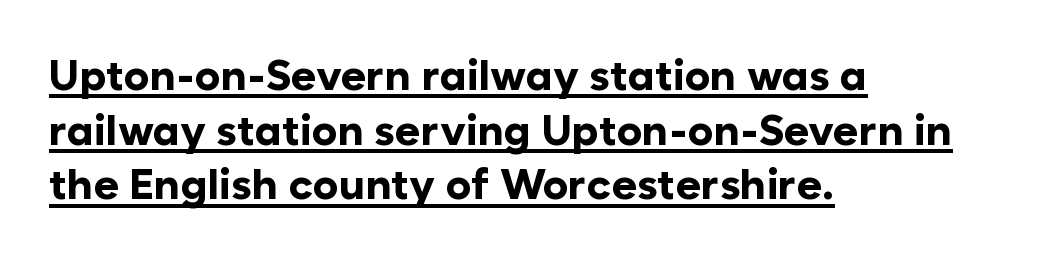
The letters are bold, with thick, heavy strokes. Horizontal bands of white between lines are of average thickness. Look at the bottom of the vertical strokes: they stop flat, with no serifs. Quick note: not italic, upright. A rule runs beneath these lines of type. The rag falls on the right side of this text block.
